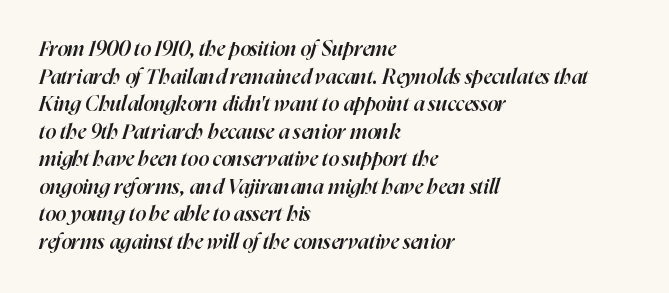
Casual observation: everything's shoved over to the left. Italic? Definitely — the glyphs are oblique. This sample keeps an unexceptional amount of space between lines. The rendering keeps characters at their native spacing. In terms of weight, the rendering is demibold, just under bold.
